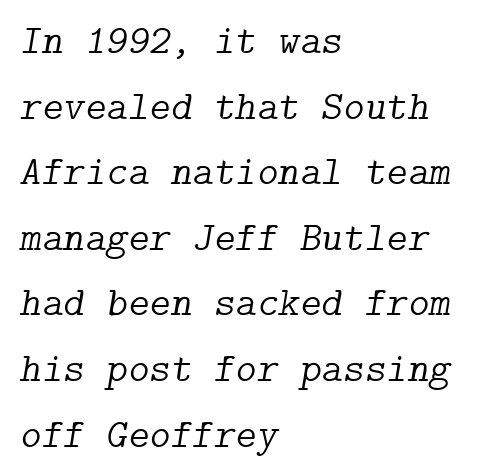
{"serif": "yes", "italic": "yes", "lean": "right", "slant_degrees": 9, "bold": "no", "weight": "light", "width": "normal", "stroke_contrast": "low", "x_height": "medium", "underline": "no", "align": "left", "line_spacing": "normal", "line_spacing_ratio": 1.6, "letter_spacing": "normal", "letter_spacing_em": 0.0, "glyph_px": 41}
